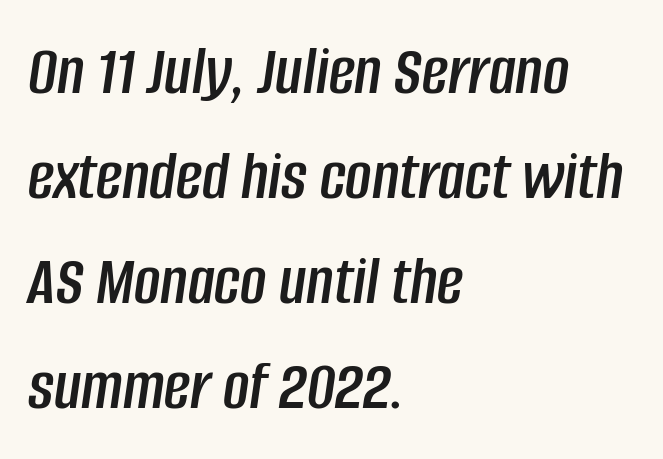
Reading down the block, your eye returns to a fixed left position each line. Characters are canted at an angle relative to the baseline's perpendicular. Spacing verdict: proportional, widths tailored to each character. Lines of text with bare space underneath. Rows of type keep a routine distance in the vertical direction.
